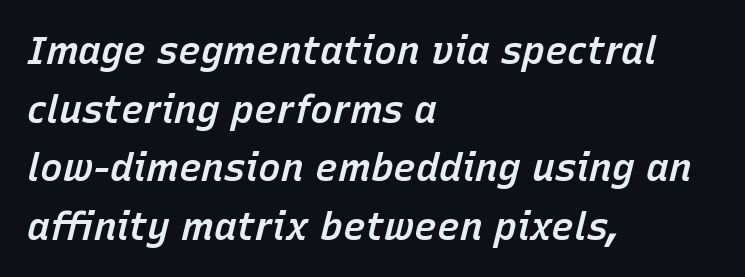
The image shows 38 px semibold type, italic (leaning right); set left-aligned, normal line spacing (1.54x), normal letter spacing, not underlined; low stroke contrast and a medium x-height.
